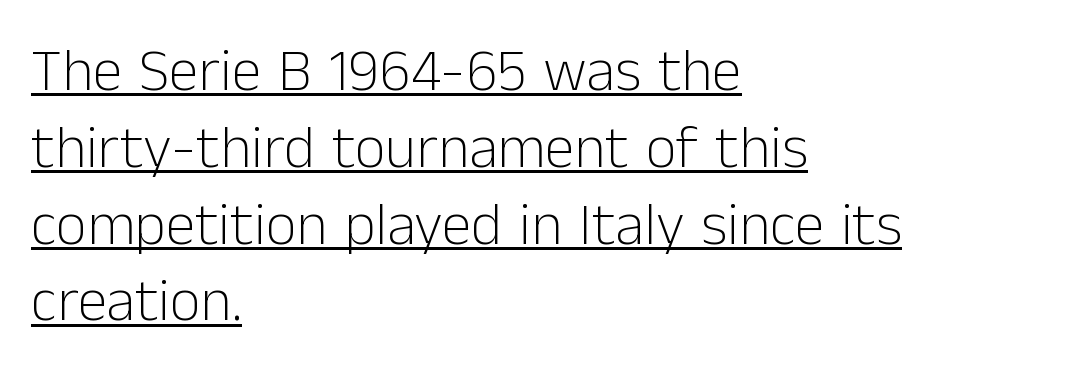
Q: Is the text bold? A: No.
Q: Is the text italic (slanted)? A: No, it is upright.
Q: Is the typeface a serif or a sans-serif typeface? A: Sans-serif.
Q: Is the text underlined? A: Yes.
Q: How is the paragraph aligned? A: Left-aligned.
Q: Is the spacing between letters normal or unusually wide? A: Normal.
Q: Is the spacing between lines tight, normal or loose? A: Normal.
Q: Width (condensed, normal, or wide)? A: Normal.
Q: Stroke contrast? A: Low.
Q: x-height? A: Medium.
Q: Monospaced? A: No.
